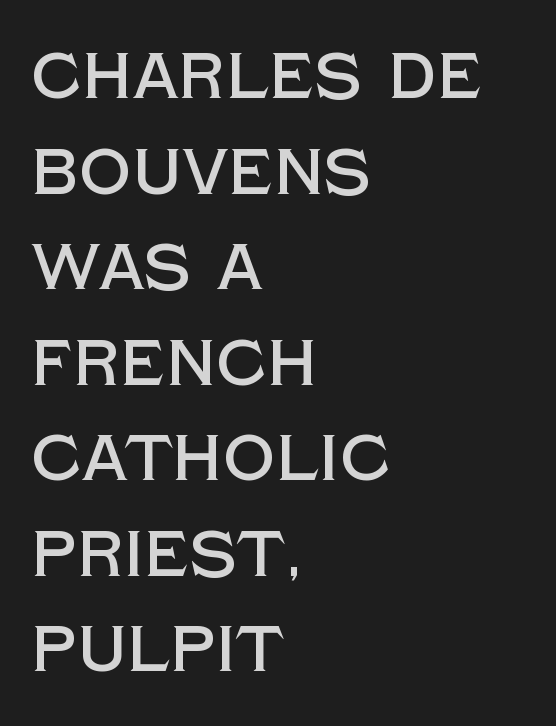
{"serif": "no", "italic": "no", "width": "normal", "x_height": "large", "monospaced": "no", "underline": "no", "align": "left", "line_spacing": "normal", "line_spacing_ratio": 1.47, "letter_spacing": "normal", "letter_spacing_em": 0.0, "glyph_px": 65}
